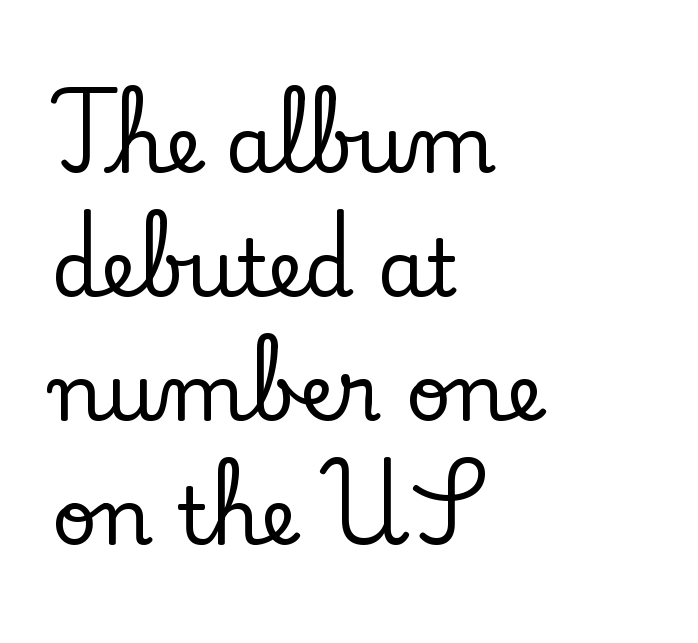
{"serif": "yes", "italic": "no", "width": "normal", "stroke_contrast": "low", "x_height": "small", "monospaced": "no", "underline": "no", "align": "left", "line_spacing": "normal", "line_spacing_ratio": 1.57, "letter_spacing": "normal", "letter_spacing_em": 0.0, "glyph_px": 79}
